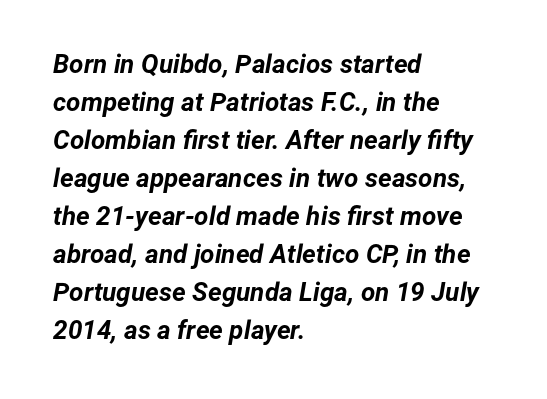
The image shows 26 px bold type, italic (leaning right); set left-aligned, normal line spacing (1.46x), normal letter spacing, not underlined.
